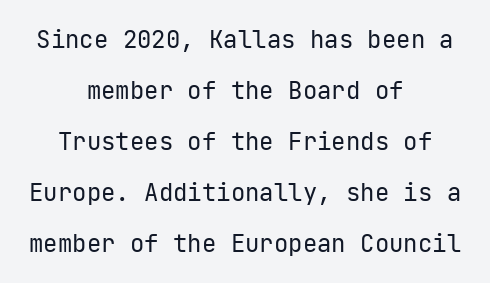
Regarding leading, the lines here are spaced well apart. Quick note: underline off. The weight tops out at a normal text grade. In terms of letterspacing, this is plain default setting. The paragraph has two soft edges and a firm central axis. It's the straight-up-and-down kind of type.
